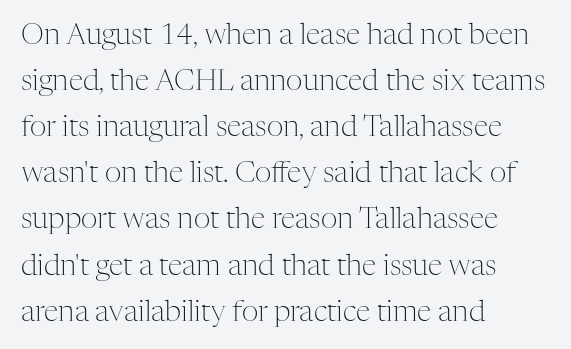
Q: Is the text bold? A: No.
Q: Is the text italic (slanted)? A: No, it is upright.
Q: Is the typeface a serif or a sans-serif typeface? A: Serif.
Q: Is the text underlined? A: No.
Q: How is the paragraph aligned? A: Left-aligned.
Q: Is the spacing between letters normal or unusually wide? A: Normal.
Q: Is the spacing between lines tight, normal or loose? A: Normal.
Q: Width (condensed, normal, or wide)? A: Normal.
Q: Stroke contrast? A: Medium.
Q: x-height? A: Medium.
Q: Monospaced? A: No.
